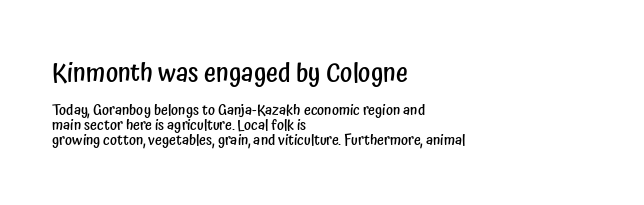
The image shows 26 px text type, upright; set left-aligned, tight line spacing (0.98x), normal letter spacing, not underlined; the first (top) block is 1.73x larger.
